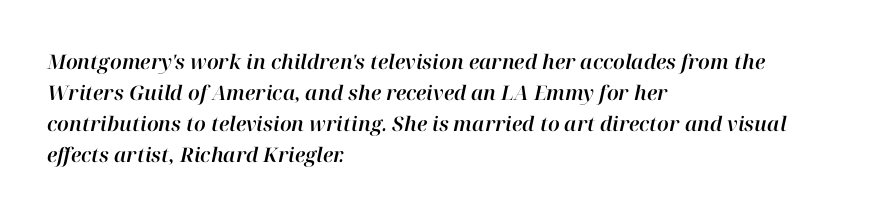
Q: Is the text italic (slanted)? A: Yes, it leans right by about 12 degrees.
Q: Is the text underlined? A: No.
Q: How is the paragraph aligned? A: Left-aligned.
Q: Is the spacing between letters normal or unusually wide? A: Normal.
Q: Is the spacing between lines tight, normal or loose? A: Normal.
